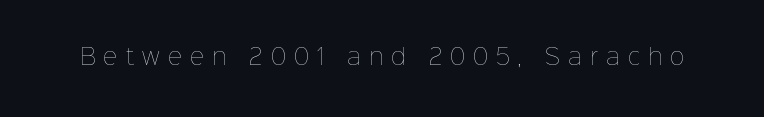
Q: Is the text bold? A: No.
Q: Is the text italic (slanted)? A: No, it is upright.
Q: Is the text underlined? A: No.
Q: Is the spacing between letters normal or unusually wide? A: Unusually wide.
